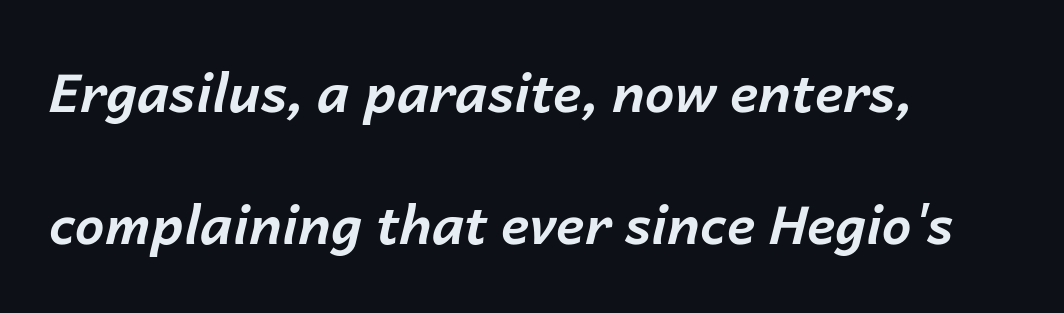
{"italic": "yes", "lean": "right", "slant_degrees": 14, "bold": "yes", "weight": "bold", "width": "normal", "stroke_contrast": "low", "x_height": "medium", "monospaced": "no", "underline": "no", "align": "left", "line_spacing": "loose", "line_spacing_ratio": 2.5, "letter_spacing": "normal", "letter_spacing_em": 0.0, "glyph_px": 53}
